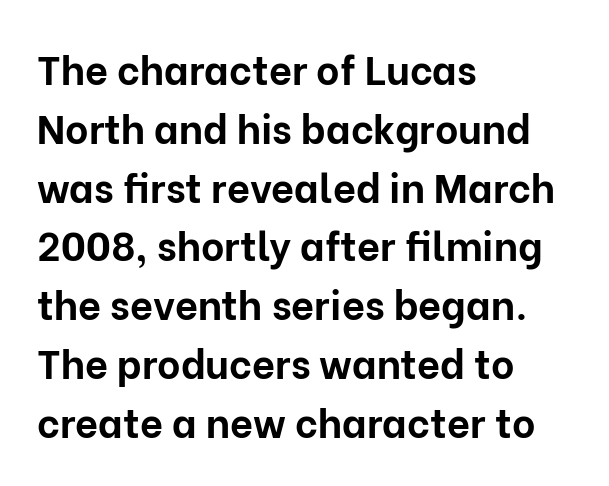
The face used here is proportionally spaced, like ordinary book or web type. The passage shown is emphatically bold. Decoration check: the copy has no underline. Stroke terminals: plain, sans-serif.
